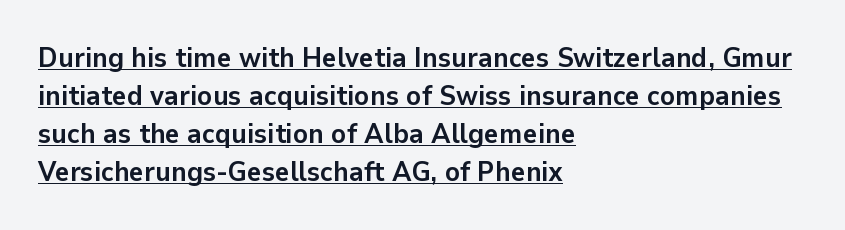
Q: Is the text bold? A: Yes.
Q: Is the text italic (slanted)? A: No, it is upright.
Q: Is the typeface a serif or a sans-serif typeface? A: Sans-serif.
Q: Is the text underlined? A: Yes.
Q: How is the paragraph aligned? A: Left-aligned.
Q: Is the spacing between letters normal or unusually wide? A: Normal.
Q: Is the spacing between lines tight, normal or loose? A: Normal.
Q: Width (condensed, normal, or wide)? A: Normal.
Q: Stroke contrast? A: Low.
Q: x-height? A: Medium.
Q: Monospaced? A: No.
